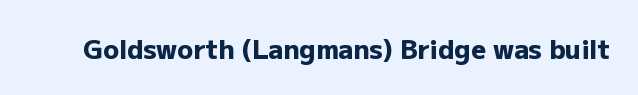
The image shows 26 px bold type, upright; set normal letter spacing, not underlined.
